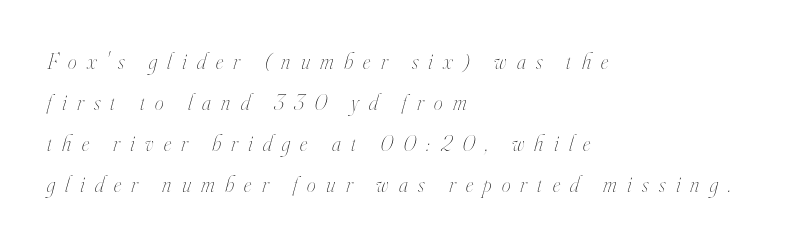
{"italic": "yes", "lean": "right", "slant_degrees": 16, "bold": "no", "underline": "no", "align": "left", "line_spacing_ratio": 1.87, "letter_spacing": "wide", "letter_spacing_em": 0.47, "glyph_px": 22}
